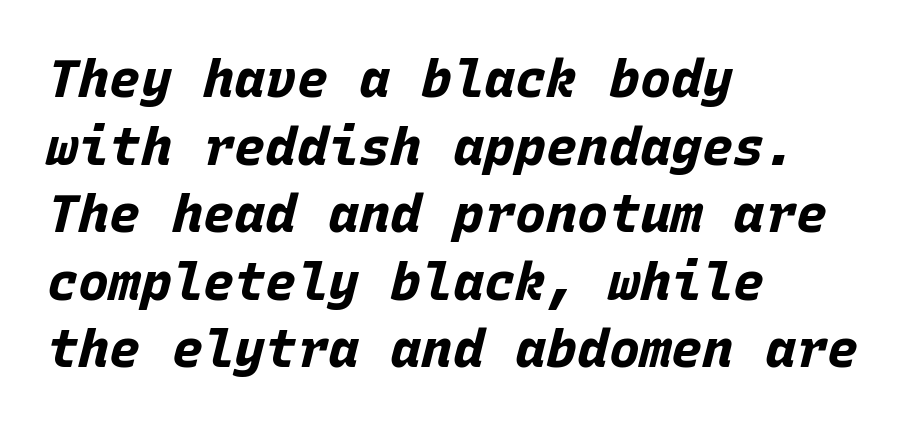
The image shows 52 px bold type, italic (leaning right), monospaced; set left-aligned, normal line spacing (1.3x), normal letter spacing, not underlined; low stroke contrast and a large x-height.
